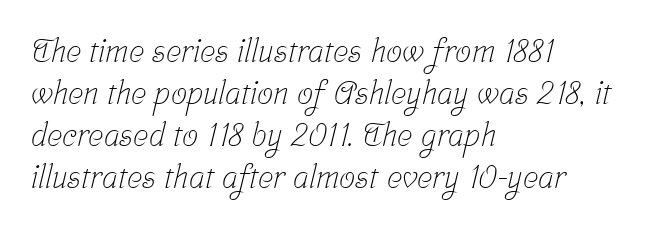
Q: Is the text bold? A: No.
Q: Is the typeface a serif or a sans-serif typeface? A: Serif.
Q: Is the text underlined? A: No.
Q: How is the paragraph aligned? A: Left-aligned.
Q: Is the spacing between letters normal or unusually wide? A: Normal.
Q: Is the spacing between lines tight, normal or loose? A: Normal.
Q: Width (condensed, normal, or wide)? A: Condensed.
Q: Stroke contrast? A: Low.
Q: x-height? A: Medium.
Q: Monospaced? A: No.
